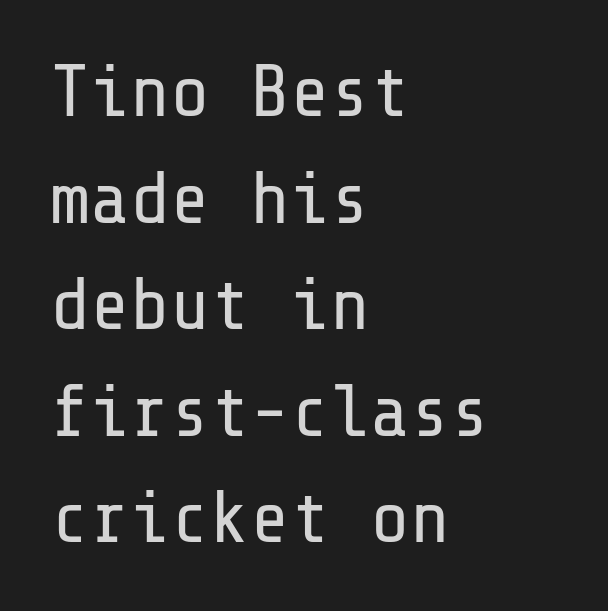
Rule under the text: the space is simply empty. Counters stay open thanks to moderate or lighter strokes. The passage shown is typeset with a sans-serif family. Short and long lines alike share a common starting point at left. The font's upright variant was chosen for this text.
